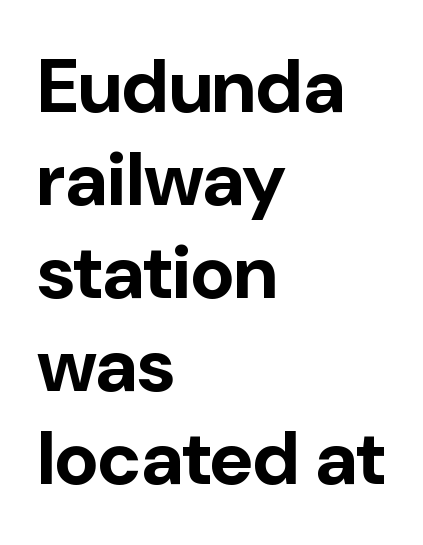
Honestly, there is no underline to notice here at all. Weight check: bold — yes, fully. The rendering uses natural spacing where letterforms have individual widths. Upright lettering throughout. How are the letters spaced? Ordinarily, with no added tracking. The compositor pushed each line to the left boundary.
